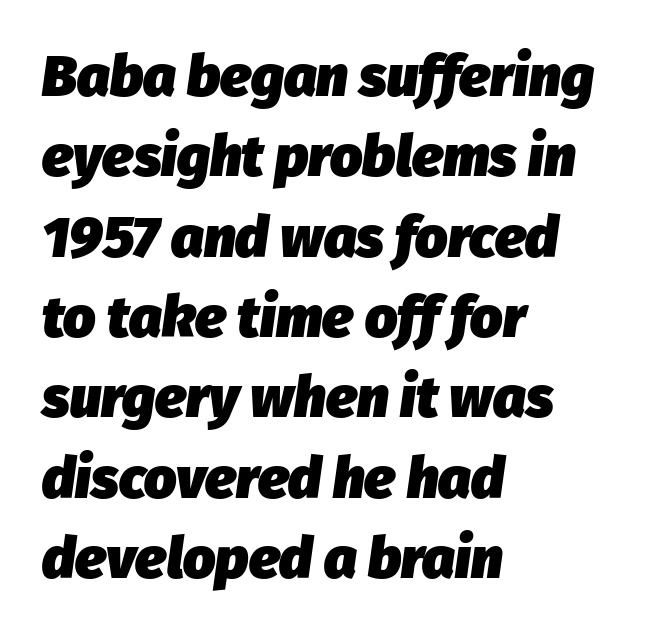
{"italic": "yes", "lean": "right", "slant_degrees": 8, "bold": "yes", "weight": "heavy", "width": "normal", "stroke_contrast": "low", "x_height": "medium", "monospaced": "no", "underline": "no", "align": "left", "line_spacing": "normal", "line_spacing_ratio": 1.41, "letter_spacing": "normal", "letter_spacing_em": 0.0, "glyph_px": 57}
